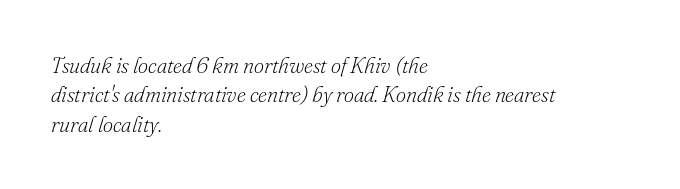
Q: Is the text bold? A: No.
Q: Is the text italic (slanted)? A: Yes, it leans right by about 16 degrees.
Q: Is the text underlined? A: No.
Q: How is the paragraph aligned? A: Left-aligned.
Q: Is the spacing between letters normal or unusually wide? A: Normal.
Q: Is the spacing between lines tight, normal or loose? A: Normal.
